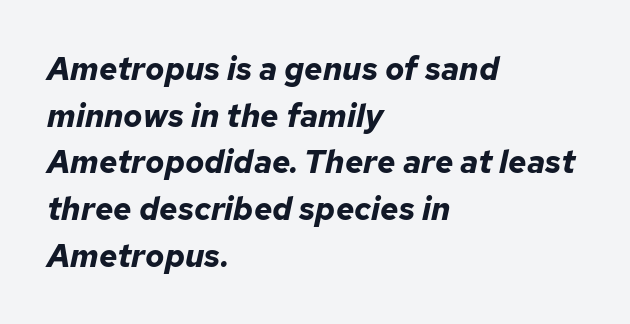
{"italic": "yes", "lean": "right", "slant_degrees": 12, "bold": "yes", "weight": "bold", "width": "normal", "stroke_contrast": "low", "x_height": "medium", "monospaced": "no", "underline": "no", "align": "left", "line_spacing": "normal", "line_spacing_ratio": 1.46, "letter_spacing": "normal", "letter_spacing_em": 0.0, "glyph_px": 32}
